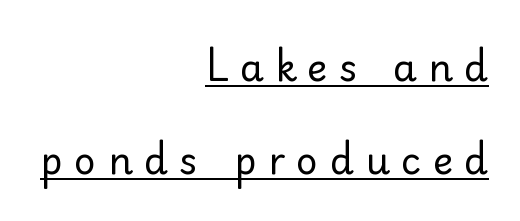
No extra ink here — the face is not bold. Leading: increased. Look at the tracking — it's clearly loosened, letters drifting apart. All the whitespace from short lines collects on the left. Compared with undecorated copy, this sample adds a rule below the words.
